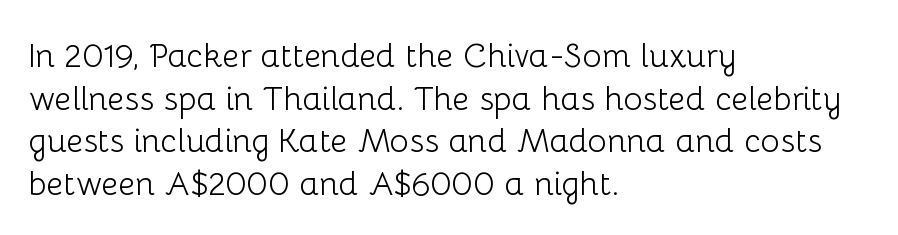
{"serif": "no", "italic": "no", "bold": "no", "weight": "light", "width": "normal", "stroke_contrast": "low", "x_height": "medium", "monospaced": "no", "underline": "no", "align": "left", "line_spacing": "normal", "line_spacing_ratio": 1.29, "letter_spacing": "normal", "letter_spacing_em": 0.0, "glyph_px": 33}
